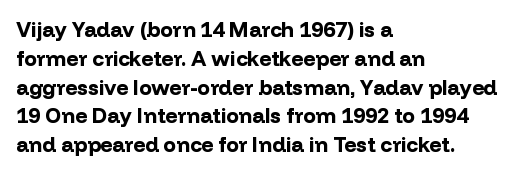
Leftover space on each line is placed entirely after the last word. The baseline area is clear. Tracking value appears to be zero — textbook default spacing. Is the type bold? Yes — the strokes are clearly thick and heavy.
